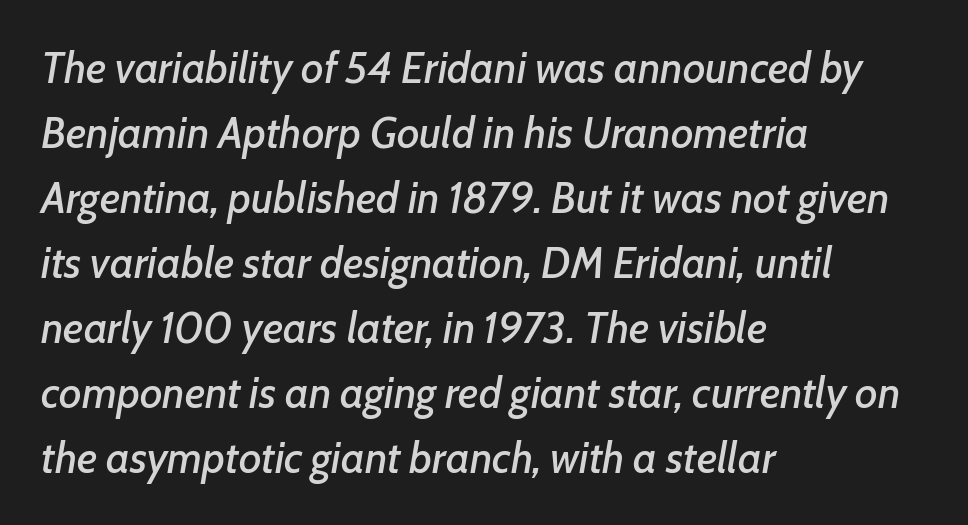
The image shows 43 px text type, italic (leaning right); set left-aligned, normal line spacing (1.51x), normal letter spacing, not underlined; low stroke contrast and a medium x-height.
